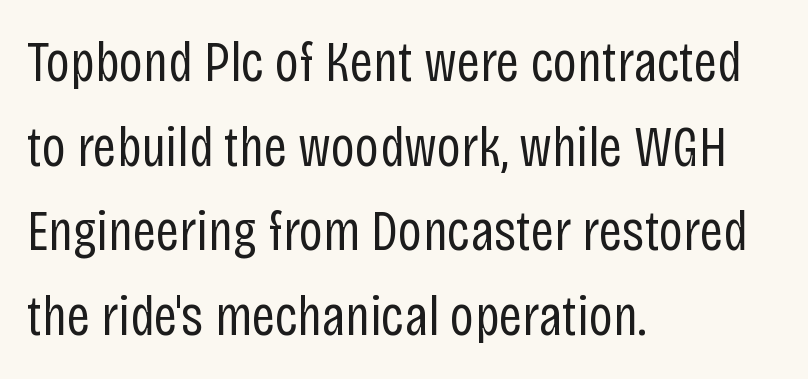
Stems and bowls with no extra thickness — not bold. Style check: upright. This sample uses a sans-serif face. Notice how descenders clear the ascenders below comfortably — that's standard leading. Horizontally, the lines are justified to the leading edge only. Each letter keeps its own natural width here, so spacing adapts to shape.
